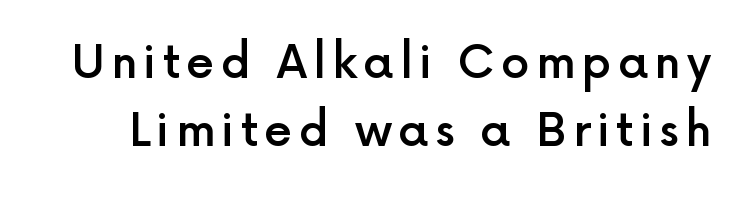
The designer left line spacing at the default. The passage shown is typed in a proportional face where columns would drift. The characters display no serif detailing; their extremities are plain. This is the regular roman posture of the typeface. As a designer I'd log this as weight 600, semibold.
